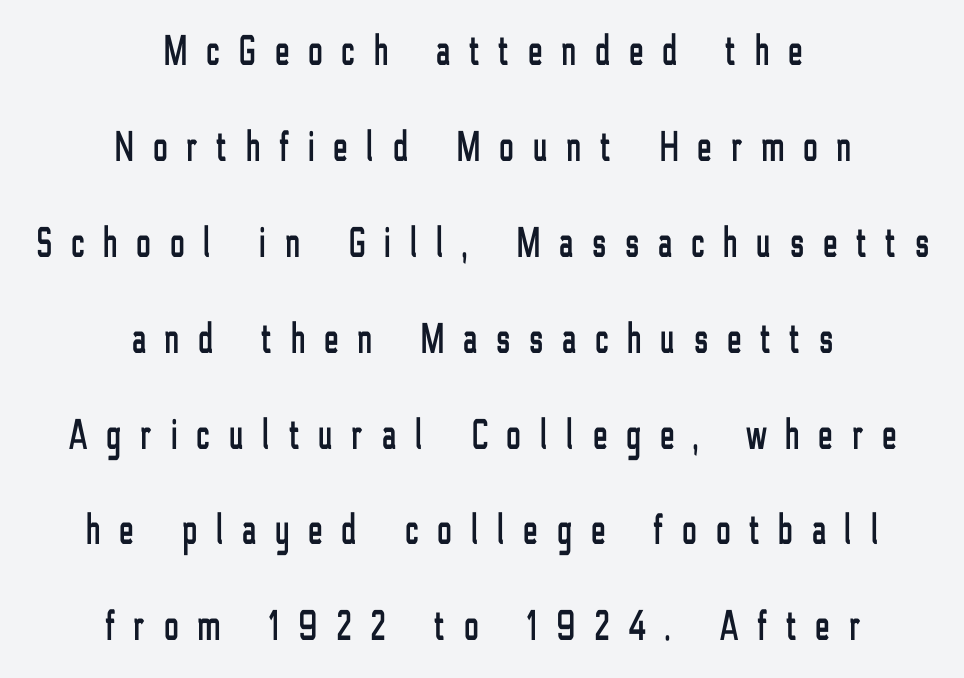
Q: Is the text italic (slanted)? A: No, it is upright.
Q: Is the typeface a serif or a sans-serif typeface? A: Sans-serif.
Q: Is the text underlined? A: No.
Q: How is the paragraph aligned? A: Centered.
Q: Is the spacing between letters normal or unusually wide? A: Unusually wide.
Q: Is the spacing between lines tight, normal or loose? A: Loose.
Q: Width (condensed, normal, or wide)? A: Condensed.
Q: Stroke contrast? A: Low.
Q: x-height? A: Medium.
Q: Monospaced? A: No.
